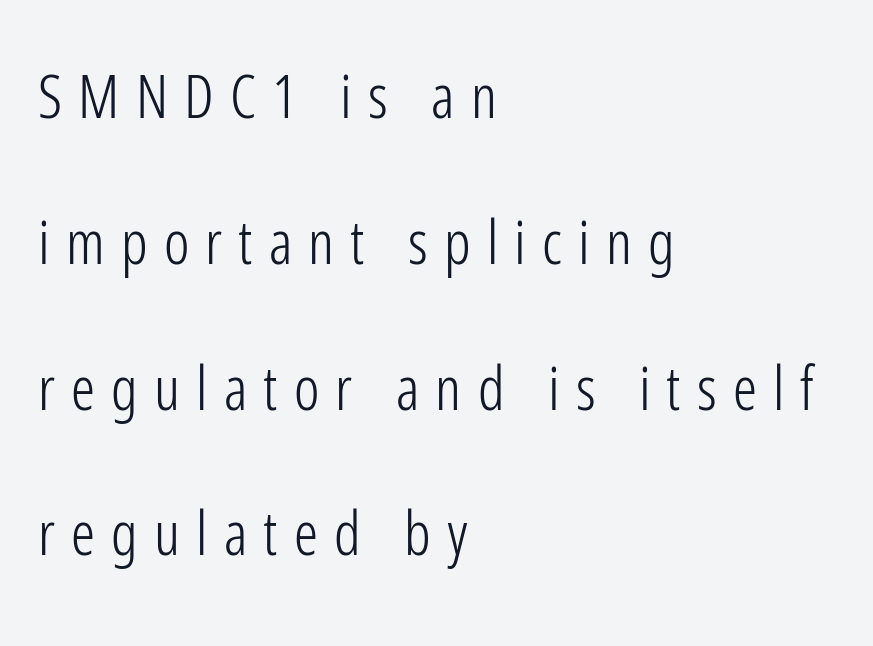
{"serif": "no", "italic": "no", "bold": "no", "weight": "light", "width": "condensed", "stroke_contrast": "low", "x_height": "medium", "monospaced": "no", "underline": "no", "align": "left", "line_spacing": "loose", "line_spacing_ratio": 2.43, "letter_spacing": "wide", "letter_spacing_em": 0.27, "glyph_px": 60}
